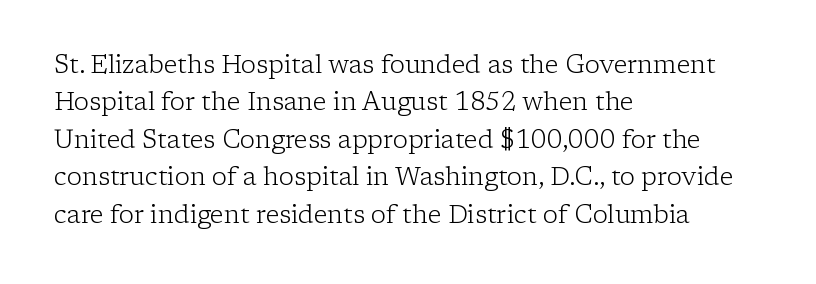
{"italic": "no", "bold": "no", "underline": "no", "align": "left", "line_spacing": "normal", "line_spacing_ratio": 1.5, "letter_spacing": "normal", "letter_spacing_em": 0.0, "glyph_px": 25}
